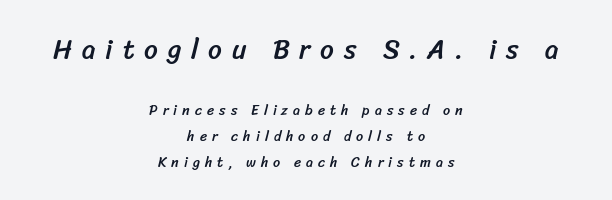
{"underline": "no", "align": "center", "line_spacing_ratio": 1.86, "letter_spacing": "wide", "letter_spacing_em": 0.36, "larger_block": "first", "size_ratio": 1.93, "glyph_px": 27}
